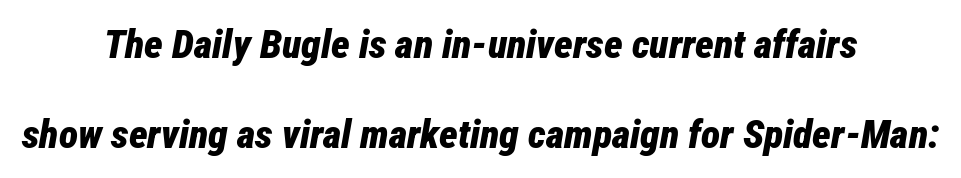
{"italic": "yes", "lean": "right", "slant_degrees": 12, "bold": "yes", "weight": "bold", "width": "condensed", "stroke_contrast": "low", "x_height": "medium", "monospaced": "no", "underline": "no", "align": "center", "line_spacing": "loose", "line_spacing_ratio": 2.24, "letter_spacing": "normal", "letter_spacing_em": 0.0, "glyph_px": 40}
